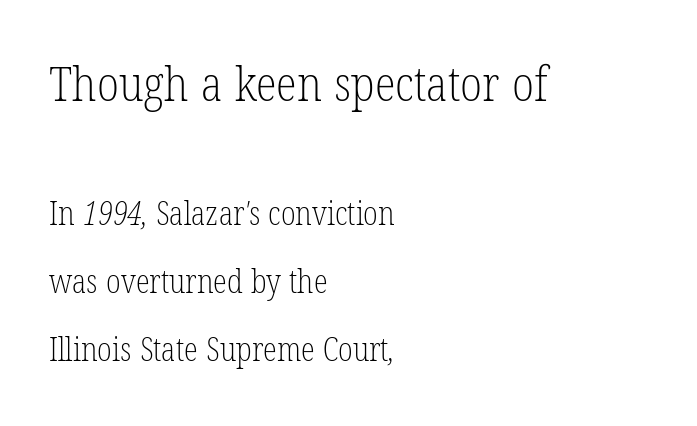
Of the two passages, the one on top uses the larger point size. The typesetting does not lean heavy: it is not bold. The foot of each line stays bare and open. Are there feet on the stems? There are — it's a serif. Leading: increased.
